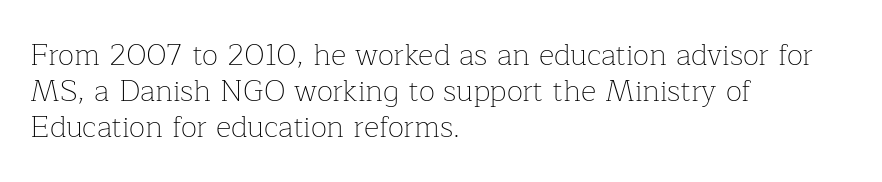
The image shows 30 px thin serif type, upright; set left-aligned, line spacing 1.2x, normal letter spacing, not underlined; low stroke contrast and a medium x-height.
